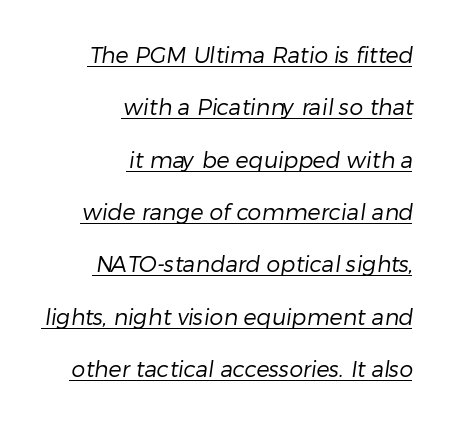
{"bold": "no", "underline": "yes", "align": "right", "line_spacing": "loose", "line_spacing_ratio": 2.38, "letter_spacing": "normal", "letter_spacing_em": 0.0, "glyph_px": 22}
